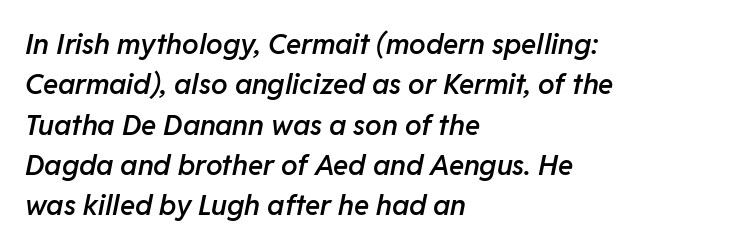
Q: Is the text bold? A: Semi-bold.
Q: Is the text italic (slanted)? A: Yes, it leans right by about 11 degrees.
Q: Is the text underlined? A: No.
Q: How is the paragraph aligned? A: Left-aligned.
Q: Is the spacing between letters normal or unusually wide? A: Normal.
Q: Is the spacing between lines tight, normal or loose? A: Normal.
Q: Width (condensed, normal, or wide)? A: Normal.
Q: Stroke contrast? A: Low.
Q: x-height? A: Medium.
Q: Monospaced? A: No.
